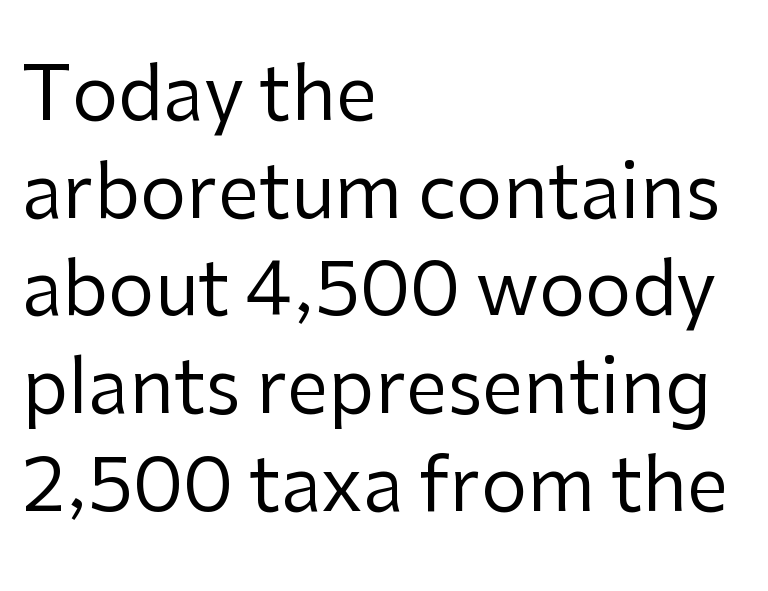
Do the characters align in a grid? No, the font is proportional. There is no visible air inserted between adjacent glyphs. The strip under each line holds only bare page. The typesetting does not lean heavy: it is not bold.
